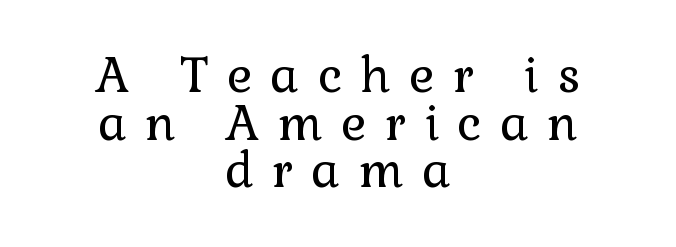
{"serif": "yes", "italic": "no", "bold": "no", "weight": "regular", "width": "normal", "stroke_contrast": "low", "x_height": "medium", "monospaced": "no", "underline": "no", "align": "center", "line_spacing": "tight", "line_spacing_ratio": 0.99, "letter_spacing": "wide", "letter_spacing_em": 0.38, "glyph_px": 48}
